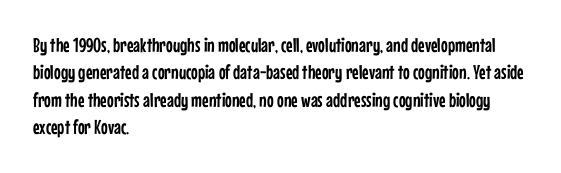
The specimen omits any rule beneath the text block's lines. The face used here is rendered with its standard letterfit. Posture: straight, roman, zero tilt. A student would call this left alignment; a typographer would say flush left, rag right. If you measured baseline to baseline, you'd find a middling distance.
